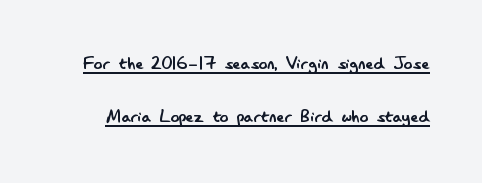
Underlining? Definitely there. Every stem runs plumb, perpendicular to the baseline. Is the stroke heavy? The answer is a plain regular-or-lighter. These lines stand farther apart than default settings would place them.
